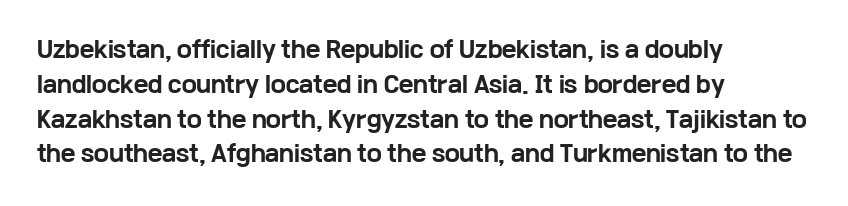
The image shows 22 px bold type, upright; set left-aligned, normal line spacing (1.58x), normal letter spacing, not underlined.
